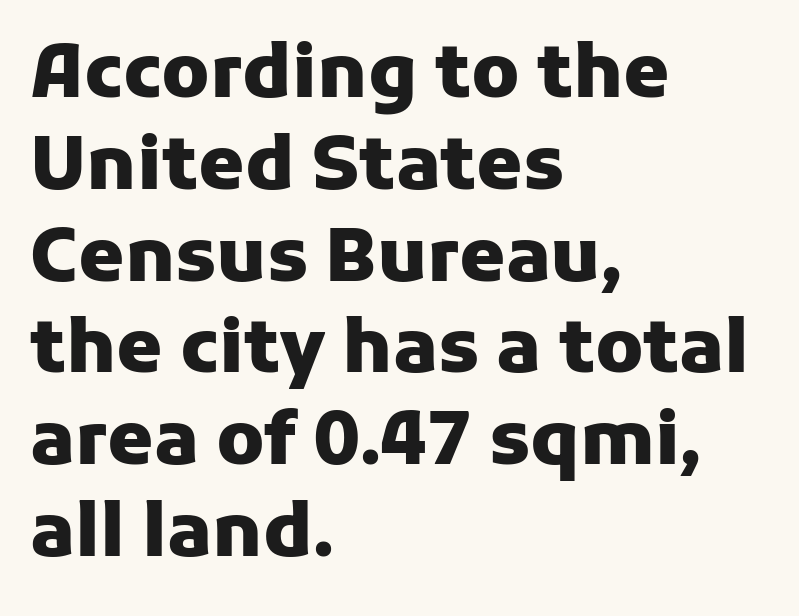
The image shows 74 px heavy sans-serif type, upright; set left-aligned, line spacing 1.24x, normal letter spacing, not underlined; low stroke contrast and a medium x-height.
